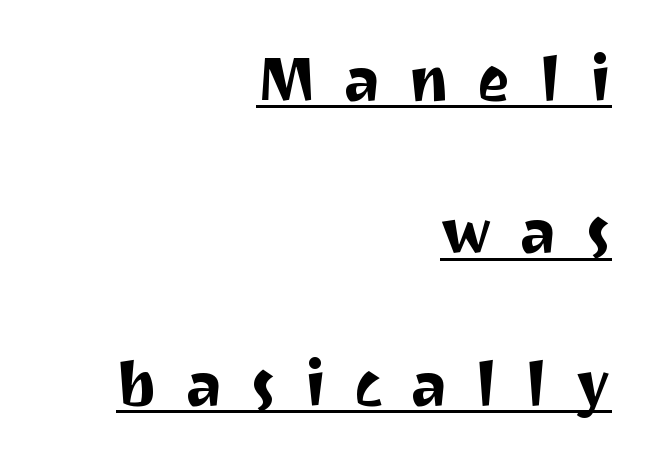
The lines are spread far apart with generous leading. A typesetter would call this proportional, since set widths differ per character. Tracking here is generous; glyphs stand well apart from one another. A sans-serif font was chosen for this passage.
